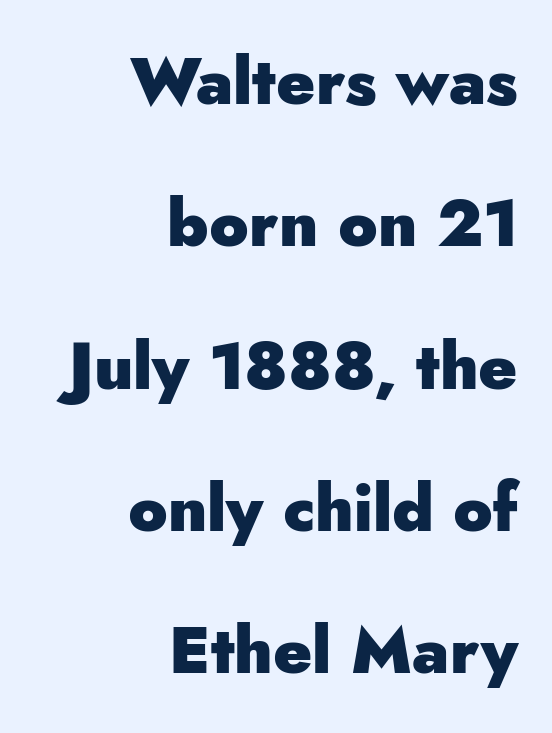
The image shows 65 px heavy sans-serif type, upright; set right-aligned, loose line spacing (2.19x), normal letter spacing, not underlined; low stroke contrast and a small x-height.
